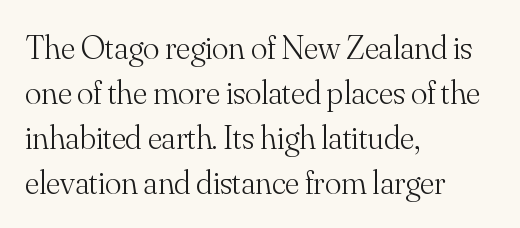
Q: Is the text bold? A: No.
Q: Is the text italic (slanted)? A: No, it is upright.
Q: Is the typeface a serif or a sans-serif typeface? A: Serif.
Q: Is the text underlined? A: No.
Q: How is the paragraph aligned? A: Left-aligned.
Q: Is the spacing between letters normal or unusually wide? A: Normal.
Q: Is the spacing between lines tight, normal or loose? A: Normal.
Q: Width (condensed, normal, or wide)? A: Normal.
Q: Stroke contrast? A: Medium.
Q: x-height? A: Small.
Q: Monospaced? A: No.
